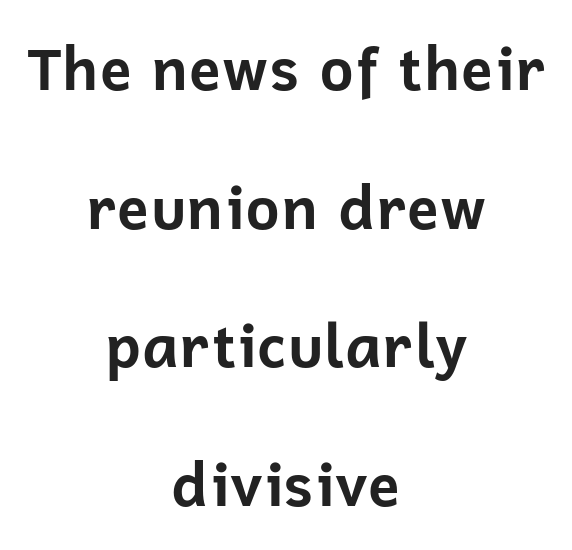
{"serif": "no", "italic": "no", "bold": "yes", "weight": "bold", "width": "normal", "stroke_contrast": "low", "x_height": "medium", "monospaced": "no", "underline": "no", "align": "center", "line_spacing": "loose", "line_spacing_ratio": 2.35, "letter_spacing": "normal", "letter_spacing_em": 0.0, "glyph_px": 59}
